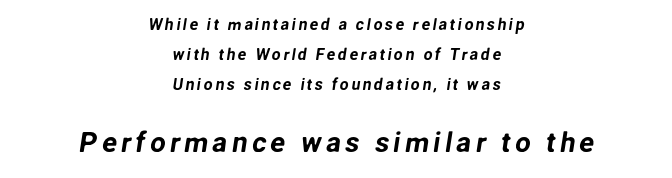
{"serif": "no", "width": "normal", "stroke_contrast": "low", "x_height": "medium", "monospaced": "no", "underline": "no", "align": "center", "line_spacing_ratio": 1.89, "larger_block": "second", "size_ratio": 1.75, "glyph_px": 28}
